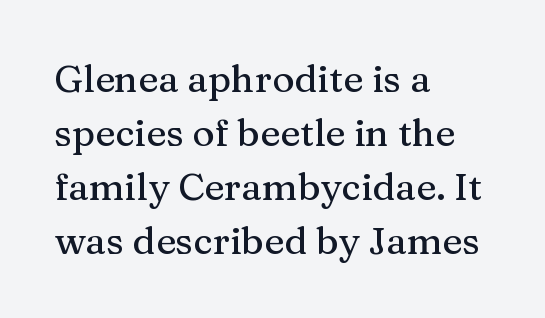
{"serif": "yes", "italic": "no", "width": "normal", "stroke_contrast": "medium", "x_height": "medium", "monospaced": "no", "underline": "no", "align": "left", "line_spacing": "normal", "line_spacing_ratio": 1.42, "letter_spacing": "normal", "letter_spacing_em": 0.0, "glyph_px": 38}
